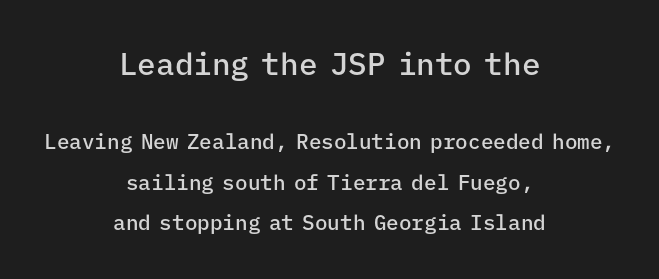
The letters march in equal steps, a hallmark of fixed-pitch type. Does the weight exceed regular? Yes, but only to semibold. Leftover space on each line is divided equally before and after the words. Widely set lines give the paragraph a tall, airy silhouette.
